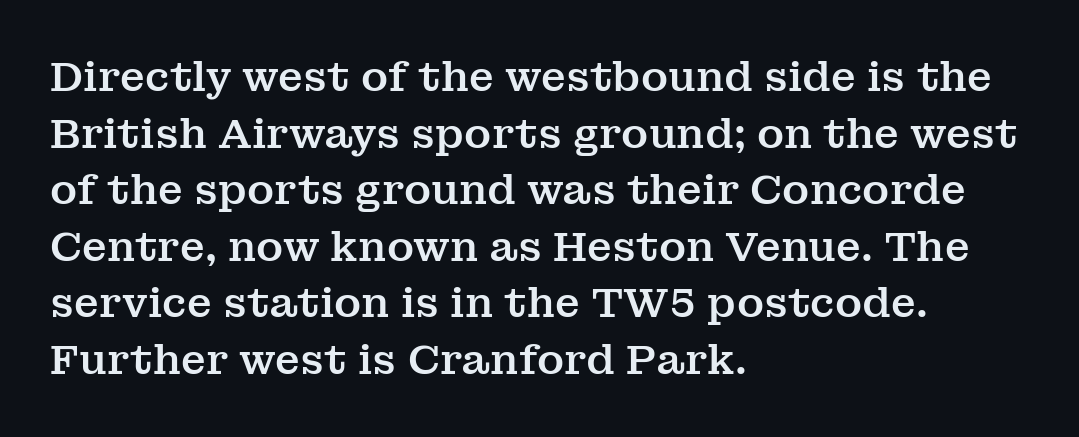
{"serif": "yes", "italic": "no", "width": "normal", "stroke_contrast": "medium", "x_height": "medium", "monospaced": "no", "underline": "no", "align": "left", "line_spacing": "normal", "line_spacing_ratio": 1.38, "letter_spacing": "normal", "letter_spacing_em": 0.0, "glyph_px": 41}
